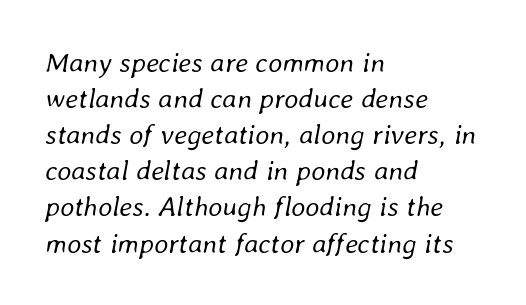
The image shows 28 px regular-weight type, italic (leaning right); set left-aligned, normal line spacing (1.29x), normal letter spacing, not underlined; low stroke contrast and a medium x-height.
